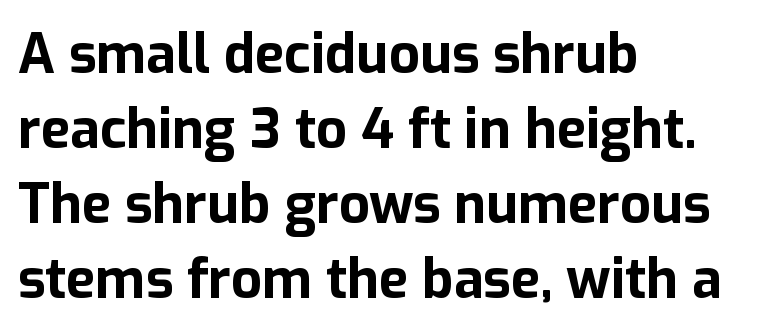
Alignment: flush left. The lettering stays uniformly vertical, giving the passage a roman look. There is no visible air inserted between adjacent glyphs. This sample has the flowing, uneven cadence of proportional lettering. Compared with an ordinary text face, these strokes are far heavier — a full bold.
